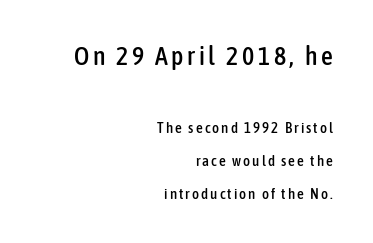
Q: Is the text italic (slanted)? A: No, it is upright.
Q: Is the text underlined? A: No.
Q: How is the paragraph aligned? A: Right-aligned.
Q: Is the spacing between lines tight, normal or loose? A: Loose.
Q: Which block of text is set in a larger size, the first (top) or the second (bottom)? A: The first (top) one.
